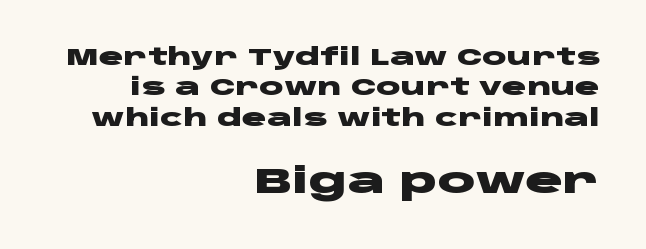
{"serif": "no", "italic": "no", "bold": "yes", "weight": "heavy", "width": "wide", "stroke_contrast": "low", "x_height": "large", "monospaced": "no", "underline": "no", "align": "right", "line_spacing": "normal", "line_spacing_ratio": 1.32, "letter_spacing": "normal", "letter_spacing_em": 0.0, "larger_block": "second", "size_ratio": 1.52, "glyph_px": 35}
